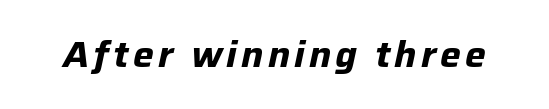
The image shows 37 px bold type, italic (leaning right); set not underlined; low stroke contrast and a medium x-height.
